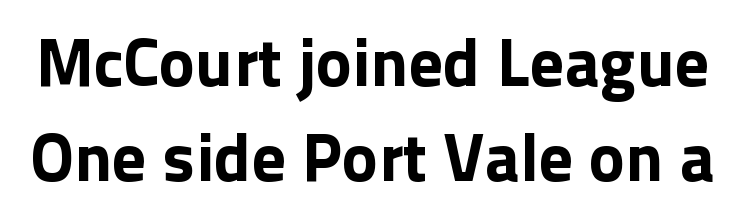
The image shows 68 px bold sans-serif type, upright; set normal line spacing (1.4x), normal letter spacing, not underlined; a medium x-height.
